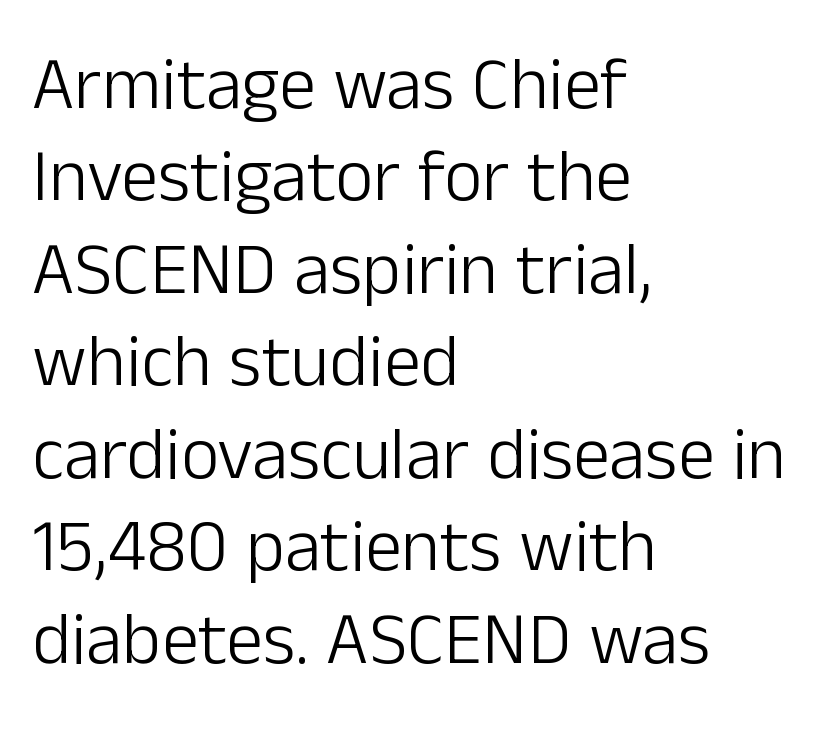
The gaps between neighbouring characters are ordinary and unremarkable. Each letter keeps its own natural width here, so spacing adapts to shape. To sum up the face: it is a sans, with no serifs. Lines of text with bare space underneath.
